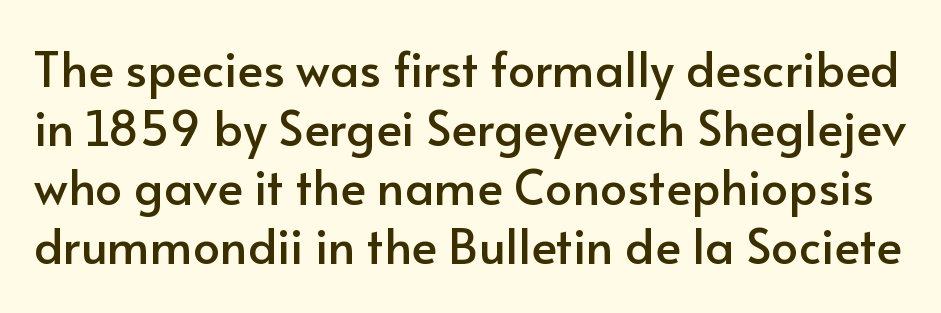
{"serif": "no", "italic": "no", "width": "normal", "stroke_contrast": "low", "x_height": "small", "monospaced": "no", "underline": "no", "line_spacing_ratio": 1.23, "letter_spacing": "normal", "letter_spacing_em": 0.0, "glyph_px": 48}
